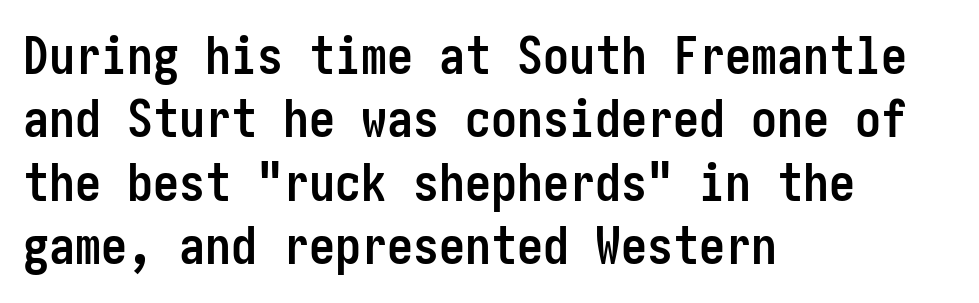
Q: Is the text bold? A: Yes.
Q: Is the text italic (slanted)? A: No, it is upright.
Q: Is the typeface a serif or a sans-serif typeface? A: Sans-serif.
Q: Is the text underlined? A: No.
Q: How is the paragraph aligned? A: Left-aligned.
Q: Is the spacing between letters normal or unusually wide? A: Normal.
Q: Width (condensed, normal, or wide)? A: Condensed.
Q: Stroke contrast? A: Low.
Q: x-height? A: Medium.
